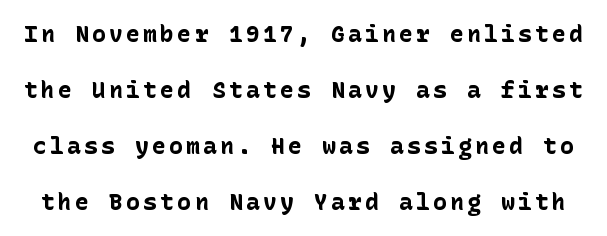
{"italic": "no", "bold": "yes", "underline": "no", "line_spacing": "loose", "line_spacing_ratio": 2.43, "glyph_px": 23}
